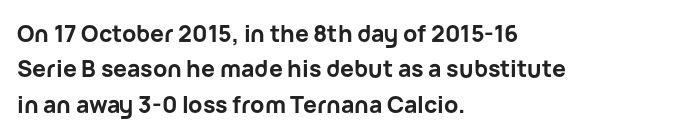
Q: Is the text bold? A: Yes.
Q: Is the text italic (slanted)? A: No, it is upright.
Q: Is the text underlined? A: No.
Q: How is the paragraph aligned? A: Left-aligned.
Q: Is the spacing between letters normal or unusually wide? A: Normal.
Q: Is the spacing between lines tight, normal or loose? A: Normal.
